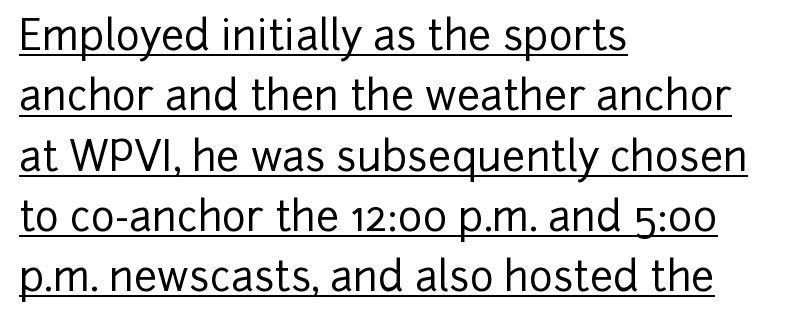
The image shows 41 px sans-serif type, upright; set left-aligned, normal line spacing (1.47x), normal letter spacing, underlined; low stroke contrast and a medium x-height.
